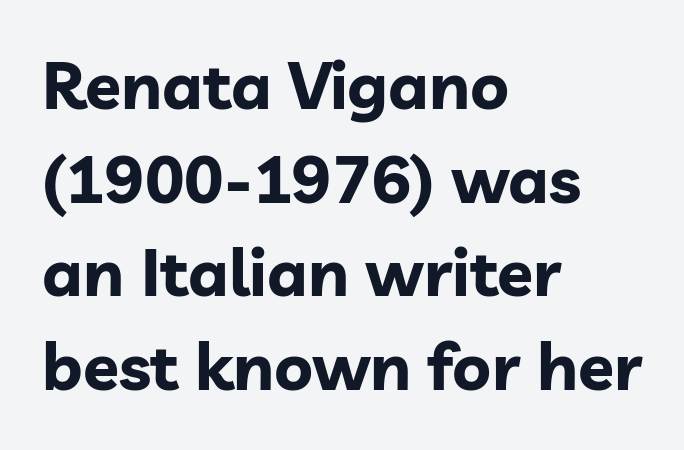
Q: Is the text bold? A: Yes.
Q: Is the text italic (slanted)? A: No, it is upright.
Q: Is the typeface a serif or a sans-serif typeface? A: Sans-serif.
Q: Is the text underlined? A: No.
Q: How is the paragraph aligned? A: Left-aligned.
Q: Is the spacing between letters normal or unusually wide? A: Normal.
Q: Is the spacing between lines tight, normal or loose? A: Normal.
Q: Width (condensed, normal, or wide)? A: Normal.
Q: Stroke contrast? A: Low.
Q: x-height? A: Medium.
Q: Monospaced? A: No.
